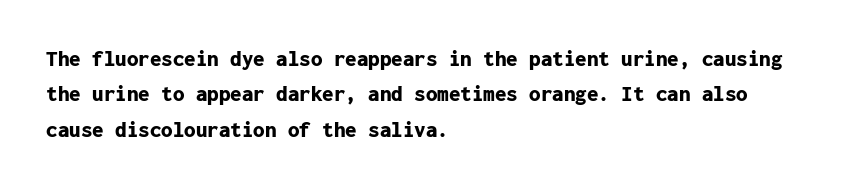
The image shows 23 px bold type, upright; set left-aligned, normal line spacing (1.54x), normal letter spacing, not underlined.
